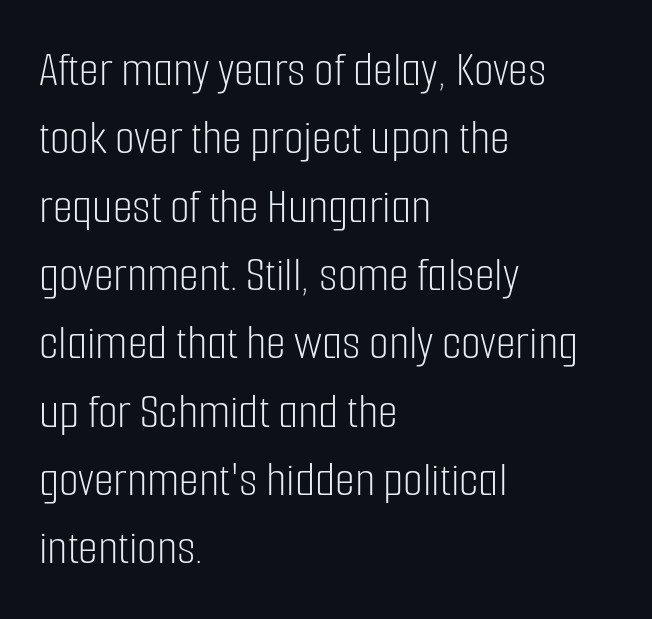
{"serif": "no", "italic": "no", "bold": "no", "weight": "light", "width": "condensed", "stroke_contrast": "low", "x_height": "medium", "monospaced": "no", "underline": "no", "align": "left", "line_spacing": "normal", "line_spacing_ratio": 1.34, "letter_spacing": "normal", "letter_spacing_em": 0.0, "glyph_px": 51}
